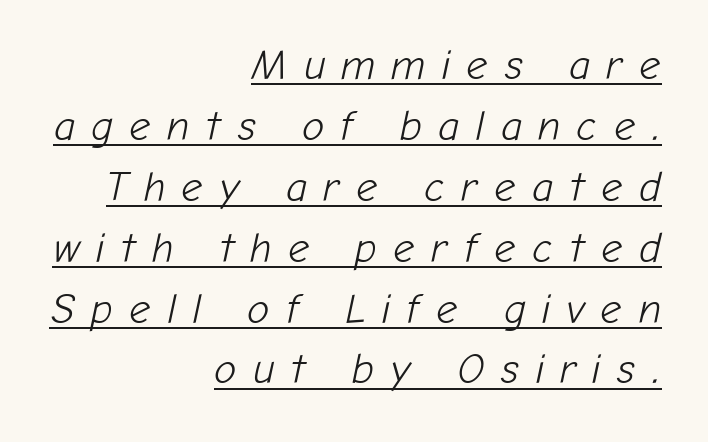
Q: Is the text bold? A: No.
Q: Is the text italic (slanted)? A: Yes, it leans right by about 12 degrees.
Q: Is the text underlined? A: Yes.
Q: How is the paragraph aligned? A: Right-aligned.
Q: Is the spacing between letters normal or unusually wide? A: Unusually wide.
Q: Is the spacing between lines tight, normal or loose? A: Normal.
Q: Width (condensed, normal, or wide)? A: Normal.
Q: Stroke contrast? A: Low.
Q: x-height? A: Medium.
Q: Monospaced? A: No.
